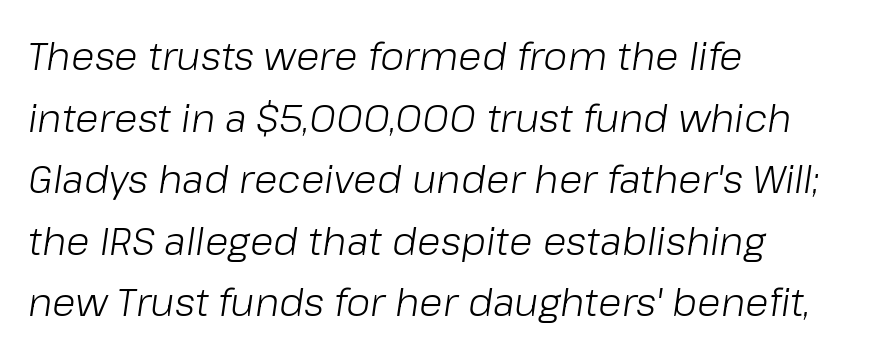
Q: Is the text bold? A: No.
Q: Is the text italic (slanted)? A: Yes, it leans right by about 8 degrees.
Q: Is the text underlined? A: No.
Q: How is the paragraph aligned? A: Left-aligned.
Q: Is the spacing between letters normal or unusually wide? A: Normal.
Q: Is the spacing between lines tight, normal or loose? A: Normal.
Q: Width (condensed, normal, or wide)? A: Normal.
Q: Stroke contrast? A: Low.
Q: x-height? A: Medium.
Q: Monospaced? A: No.
